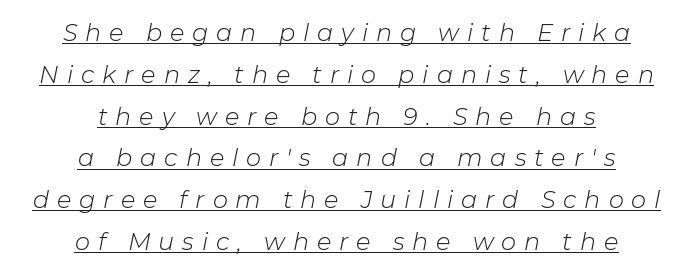
{"italic": "yes", "lean": "right", "slant_degrees": 11, "bold": "no", "underline": "yes", "align": "center", "line_spacing_ratio": 1.74, "letter_spacing": "wide", "letter_spacing_em": 0.33, "glyph_px": 24}
